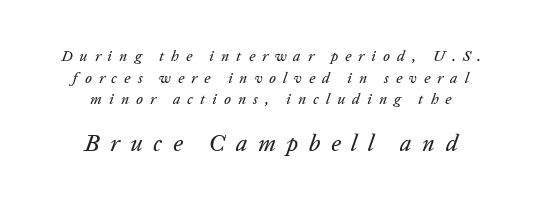
The image shows 23 px text type, italic (leaning right); set centered, normal line spacing (1.45x), unusually wide letter spacing (+0.47 em), not underlined; the second (bottom) block is 1.53x larger.
